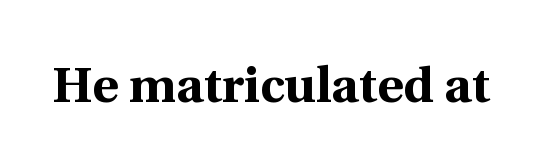
The image shows 50 px bold serif type, upright; set normal letter spacing, not underlined; a medium x-height.
